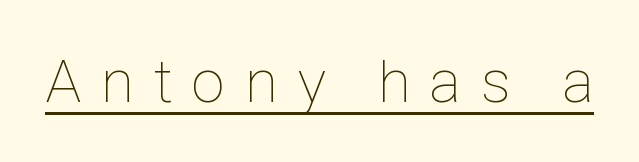
{"italic": "no", "bold": "no", "weight": "thin", "width": "condensed", "stroke_contrast": "low", "x_height": "medium", "monospaced": "no", "underline": "yes", "letter_spacing": "wide", "letter_spacing_em": 0.34, "glyph_px": 61}
